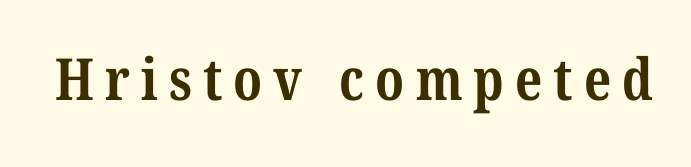
{"serif": "yes", "bold": "yes", "weight": "bold", "width": "condensed", "stroke_contrast": "medium", "x_height": "medium", "monospaced": "no", "underline": "no", "glyph_px": 58}
